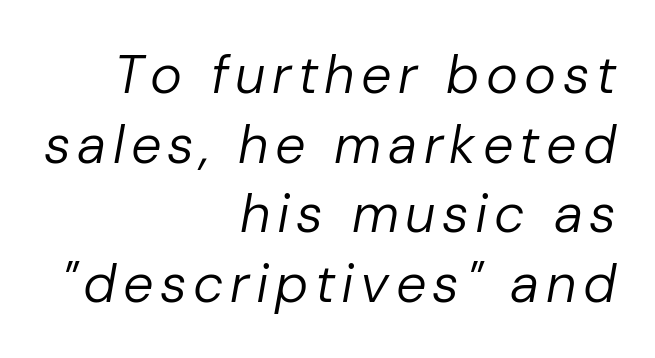
{"italic": "yes", "lean": "right", "slant_degrees": 10, "bold": "no", "weight": "regular", "width": "normal", "stroke_contrast": "low", "x_height": "medium", "monospaced": "no", "underline": "no", "align": "right", "line_spacing": "normal", "line_spacing_ratio": 1.29, "glyph_px": 54}
